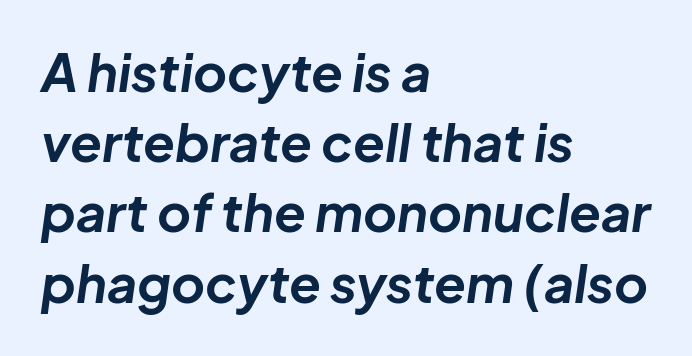
{"italic": "yes", "lean": "right", "slant_degrees": 8, "bold": "yes", "weight": "bold", "width": "normal", "stroke_contrast": "low", "x_height": "medium", "monospaced": "no", "underline": "no", "align": "left", "line_spacing": "normal", "line_spacing_ratio": 1.35, "letter_spacing": "normal", "letter_spacing_em": 0.0, "glyph_px": 52}
